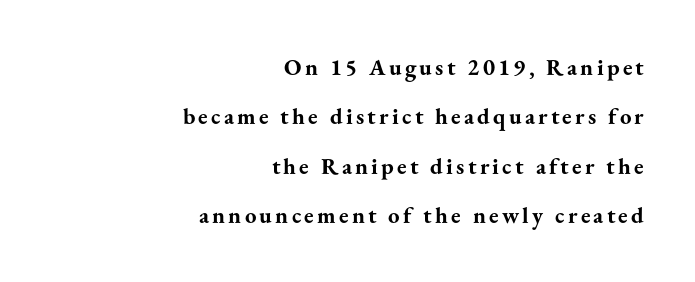
Compared with a flush-left layout, this one pins lines to the opposite, right side. Strong, thick strokes mark this as bold type. If you drew a line through each stem, it would be perfectly vertical. Type without underlining. A great deal of white space separates one row of letters from the next.
